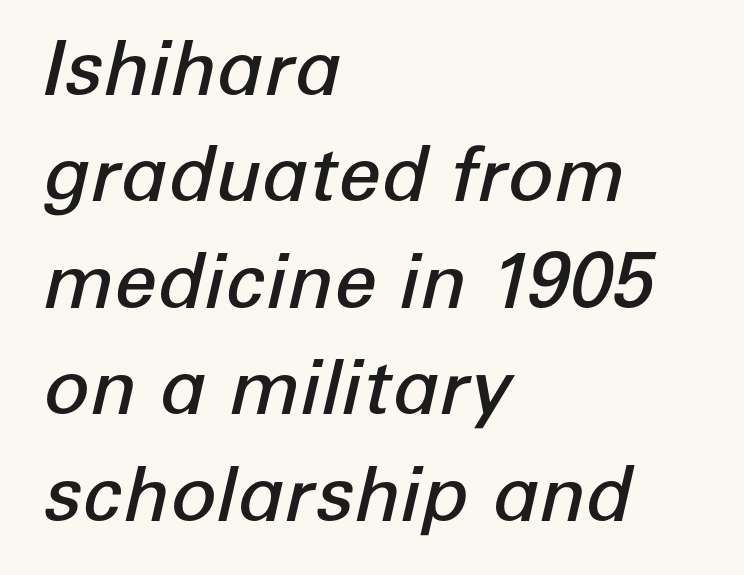
This is oblique type, the kind used for emphasis or titles. Is the letter spacing exaggerated? No — it looks like the ordinary default. The text block is weighted toward the left margin, trailing off unevenly rightward. Reading down the column, the eye jumps a familiar distance to each next line.
